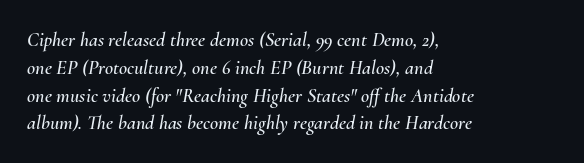
Style check: oblique. Alignment: flush left. The words here are not underlined. Letter spacing: default. In terms of leading, this rendering sits right in the middle.
